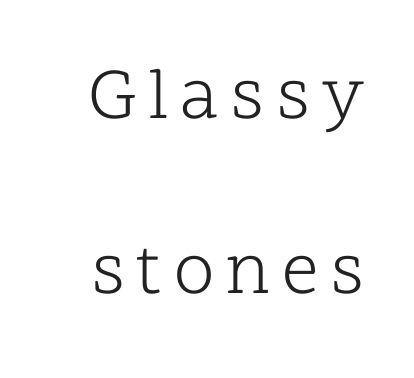
Q: Is the text bold? A: No.
Q: Is the text italic (slanted)? A: No, it is upright.
Q: Is the typeface a serif or a sans-serif typeface? A: Serif.
Q: Is the text underlined? A: No.
Q: Is the spacing between lines tight, normal or loose? A: Loose.
Q: Width (condensed, normal, or wide)? A: Normal.
Q: Stroke contrast? A: Low.
Q: x-height? A: Medium.
Q: Monospaced? A: No.
